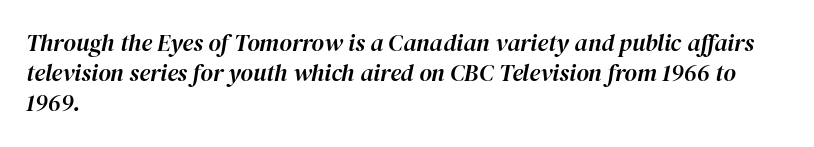
The image shows 24 px text type, italic (leaning right); set left-aligned, normal line spacing (1.26x), normal letter spacing, not underlined.
